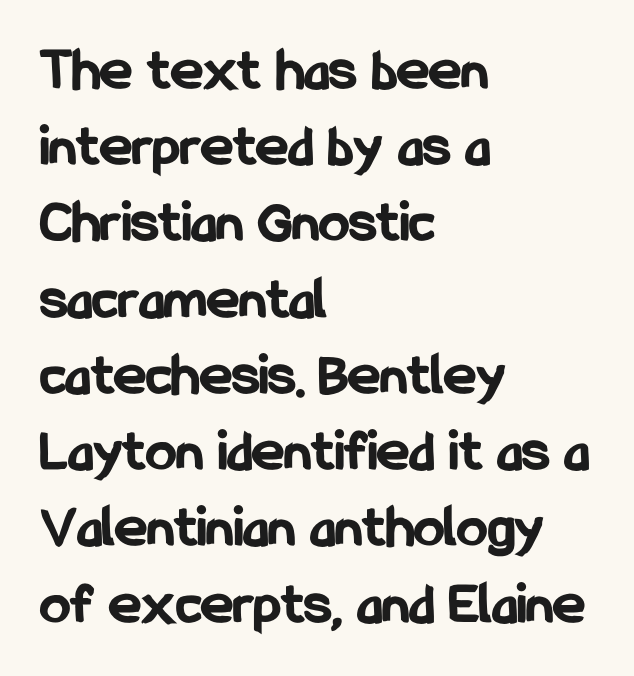
I'd call this a sans setting — the letters go barefoot. The letters advance in unequal steps, a hallmark of proportional type. I'd describe the lettering as bold — thick and assertive. Whoever set this chose a conventional vertical rhythm.
